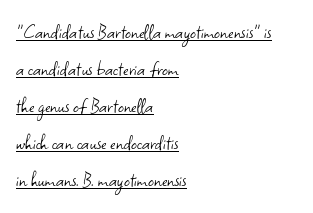
{"bold": "no", "underline": "yes", "align": "left", "line_spacing": "normal", "line_spacing_ratio": 1.61, "letter_spacing": "normal", "letter_spacing_em": 0.0, "glyph_px": 23}
